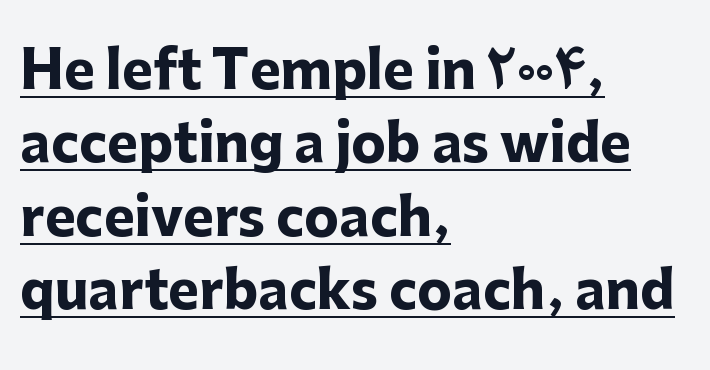
The image shows 52 px heavy sans-serif type, upright; set left-aligned, normal line spacing (1.41x), normal letter spacing, underlined; low stroke contrast and a medium x-height.
